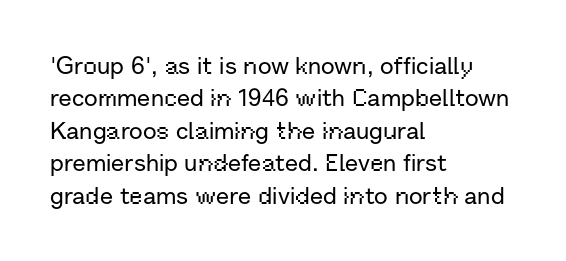
The image shows 24 px text type, upright; set left-aligned, normal line spacing (1.35x), normal letter spacing, not underlined.
